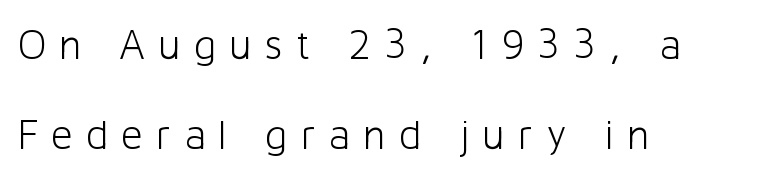
Q: Is the text bold? A: No.
Q: Is the text italic (slanted)? A: No, it is upright.
Q: Is the typeface a serif or a sans-serif typeface? A: Sans-serif.
Q: Is the text underlined? A: No.
Q: How is the paragraph aligned? A: Left-aligned.
Q: Is the spacing between letters normal or unusually wide? A: Unusually wide.
Q: Is the spacing between lines tight, normal or loose? A: Loose.
Q: Width (condensed, normal, or wide)? A: Normal.
Q: Stroke contrast? A: Low.
Q: x-height? A: Medium.
Q: Monospaced? A: No.
